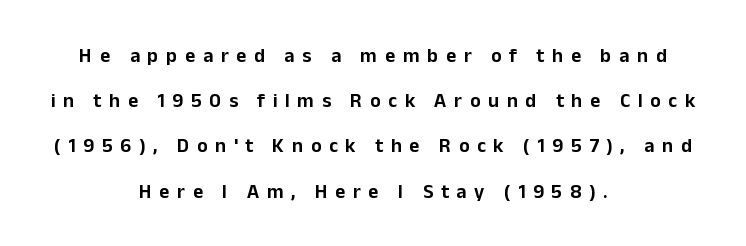
These lines are centered, leaving both edges ragged. You can tell it's not italic because the verticals are truly vertical. Check the space under the baseline: it is left empty. Look at the tracking — it's clearly loosened, letters drifting apart. Quick note: interline space is abundant.
